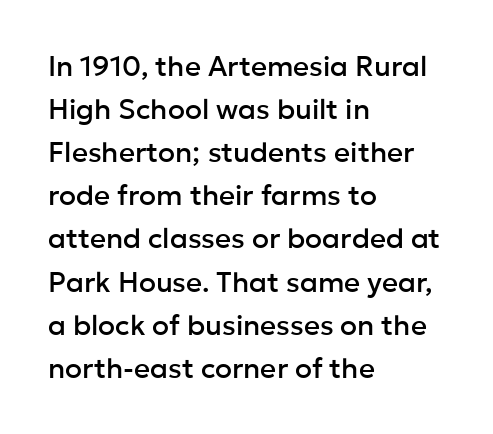
{"serif": "no", "italic": "no", "width": "normal", "stroke_contrast": "low", "x_height": "medium", "monospaced": "no", "underline": "no", "align": "left", "line_spacing": "normal", "line_spacing_ratio": 1.54, "letter_spacing": "normal", "letter_spacing_em": 0.0, "glyph_px": 28}
